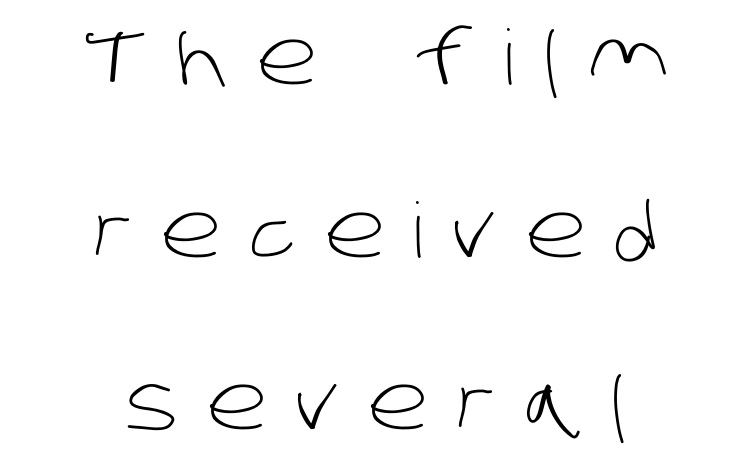
{"serif": "no", "bold": "no", "weight": "light", "width": "normal", "stroke_contrast": "low", "x_height": "large", "monospaced": "no", "underline": "no", "align": "center", "line_spacing": "loose", "line_spacing_ratio": 2.27, "letter_spacing": "wide", "letter_spacing_em": 0.38, "glyph_px": 76}
